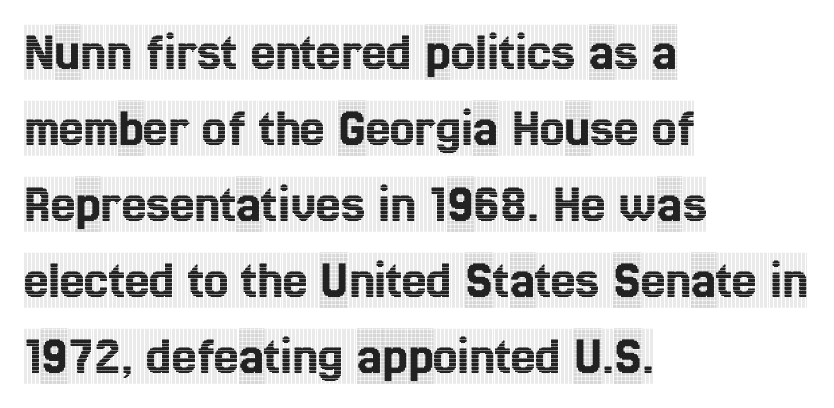
Q: Is the text italic (slanted)? A: No, it is upright.
Q: Is the typeface a serif or a sans-serif typeface? A: Serif.
Q: Is the text underlined? A: No.
Q: How is the paragraph aligned? A: Left-aligned.
Q: Is the spacing between letters normal or unusually wide? A: Normal.
Q: Is the spacing between lines tight, normal or loose? A: Normal.
Q: Width (condensed, normal, or wide)? A: Condensed.
Q: x-height? A: Large.
Q: Monospaced? A: No.
